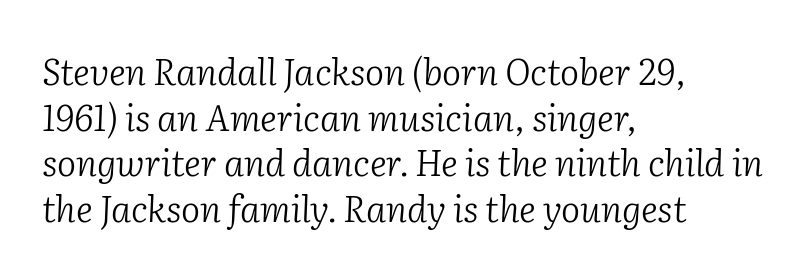
Q: Is the text bold? A: No.
Q: Is the text italic (slanted)? A: Yes, it leans right by about 2 degrees.
Q: Is the typeface a serif or a sans-serif typeface? A: Serif.
Q: Is the text underlined? A: No.
Q: How is the paragraph aligned? A: Left-aligned.
Q: Is the spacing between letters normal or unusually wide? A: Normal.
Q: Is the spacing between lines tight, normal or loose? A: Normal.
Q: Width (condensed, normal, or wide)? A: Normal.
Q: Stroke contrast? A: Low.
Q: x-height? A: Medium.
Q: Monospaced? A: No.
